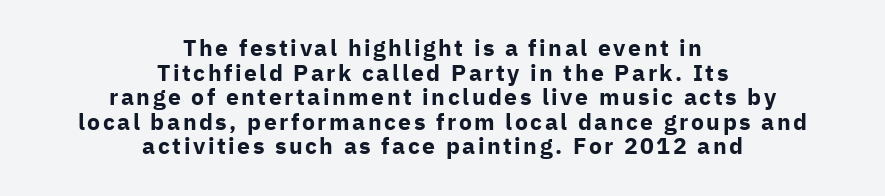
Q: Is the text bold? A: Yes.
Q: Is the text italic (slanted)? A: No, it is upright.
Q: Is the text underlined? A: No.
Q: How is the paragraph aligned? A: Centered.
Q: Is the spacing between lines tight, normal or loose? A: Tight.
